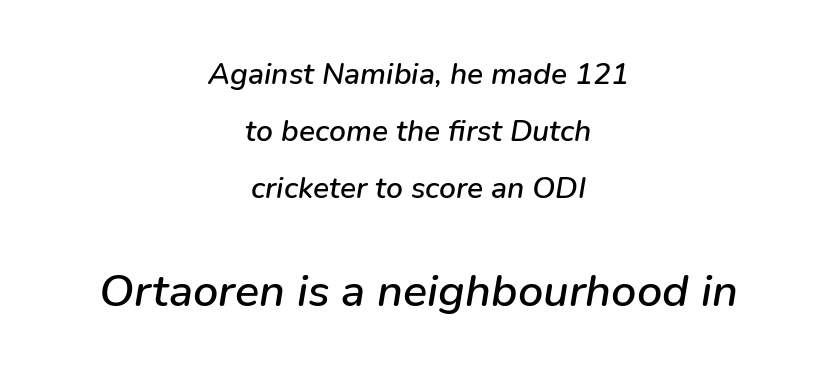
{"italic": "yes", "lean": "right", "slant_degrees": 9, "width": "normal", "stroke_contrast": "low", "x_height": "medium", "monospaced": "no", "underline": "no", "align": "center", "line_spacing": "loose", "line_spacing_ratio": 1.9, "letter_spacing": "normal", "letter_spacing_em": 0.0, "larger_block": "second", "size_ratio": 1.5, "glyph_px": 45}
